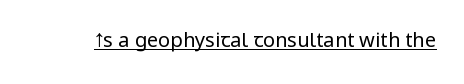
Between one letter and the next there's only the usual sliver of space. A roman cut, with each character standing at attention. The rendered words wear a rule along their underside. Heaviness? Minimal to ordinary, like unemphasized prose.
